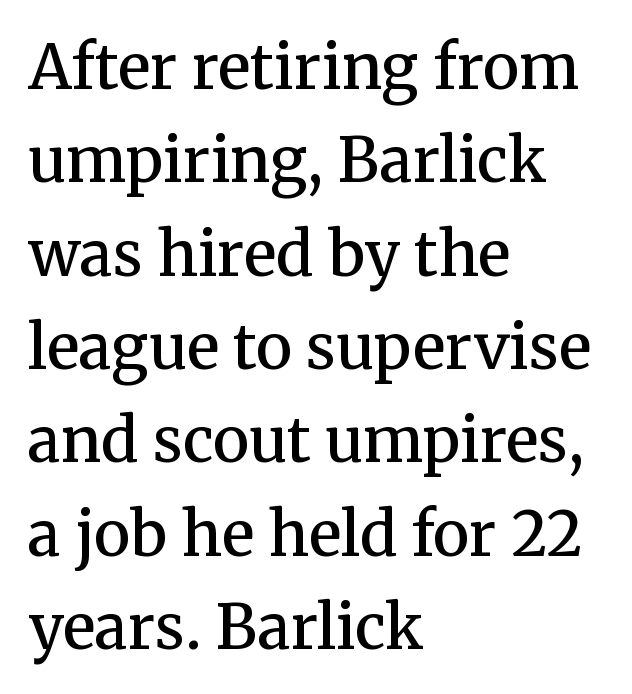
Q: Is the text bold? A: Semi-bold.
Q: Is the text italic (slanted)? A: No, it is upright.
Q: Is the typeface a serif or a sans-serif typeface? A: Serif.
Q: Is the text underlined? A: No.
Q: How is the paragraph aligned? A: Left-aligned.
Q: Is the spacing between letters normal or unusually wide? A: Normal.
Q: Is the spacing between lines tight, normal or loose? A: Normal.
Q: Width (condensed, normal, or wide)? A: Normal.
Q: Stroke contrast? A: Medium.
Q: x-height? A: Medium.
Q: Monospaced? A: No.
